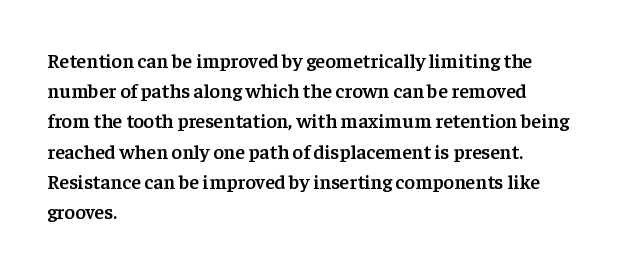
{"italic": "no", "bold": "semi", "underline": "no", "align": "left", "line_spacing": "normal", "line_spacing_ratio": 1.51, "letter_spacing": "normal", "letter_spacing_em": 0.0, "glyph_px": 20}
